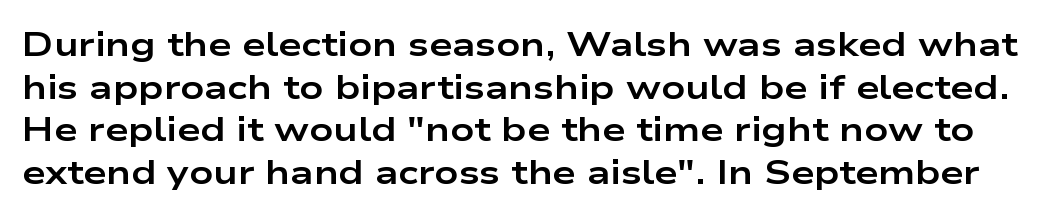
Q: Is the text bold? A: Yes.
Q: Is the text italic (slanted)? A: No, it is upright.
Q: Is the typeface a serif or a sans-serif typeface? A: Sans-serif.
Q: Is the text underlined? A: No.
Q: Is the spacing between letters normal or unusually wide? A: Normal.
Q: Is the spacing between lines tight, normal or loose? A: Normal.
Q: Width (condensed, normal, or wide)? A: Wide.
Q: Stroke contrast? A: Low.
Q: x-height? A: Medium.
Q: Monospaced? A: No.
